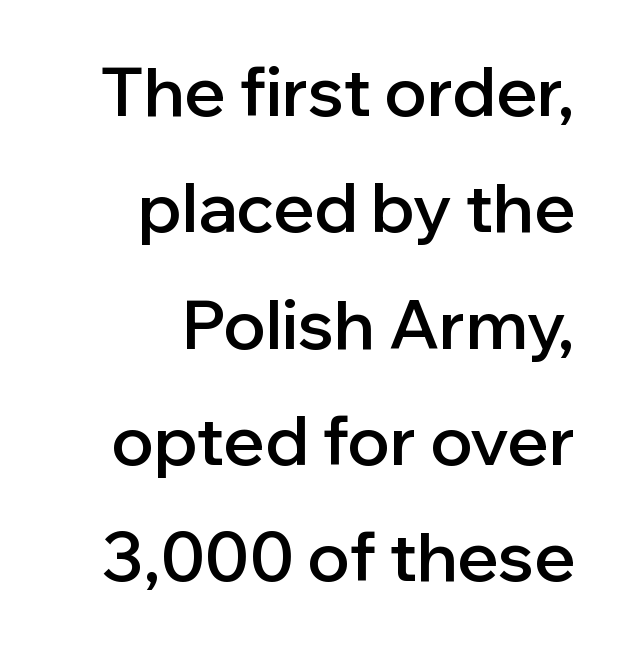
{"serif": "no", "italic": "no", "bold": "semi", "weight": "semibold", "width": "normal", "stroke_contrast": "low", "x_height": "medium", "monospaced": "no", "underline": "no", "align": "right", "line_spacing_ratio": 1.71, "letter_spacing": "normal", "letter_spacing_em": 0.0, "glyph_px": 68}
